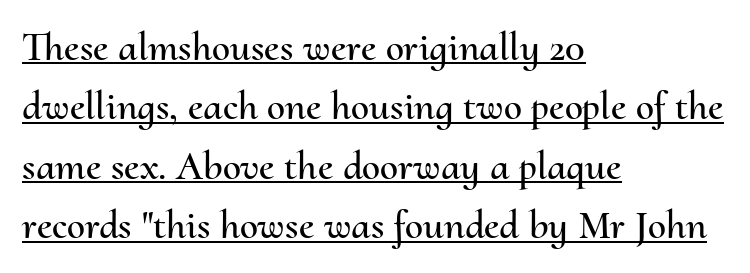
{"italic": "no", "width": "normal", "stroke_contrast": "medium", "x_height": "small", "monospaced": "no", "underline": "yes", "align": "left", "line_spacing": "normal", "line_spacing_ratio": 1.45, "letter_spacing": "normal", "letter_spacing_em": 0.0, "glyph_px": 41}
